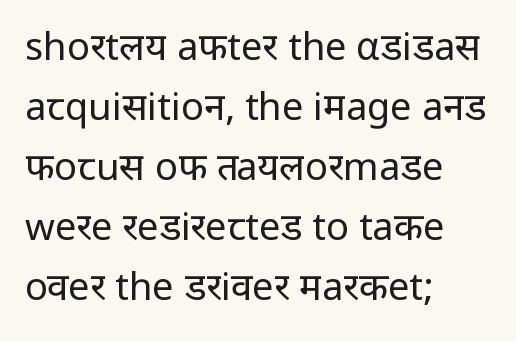
The image shows 38 px regular-weight sans-serif type, upright; set left-aligned, normal line spacing (1.58x), normal letter spacing, not underlined; low stroke contrast and a medium x-height.
